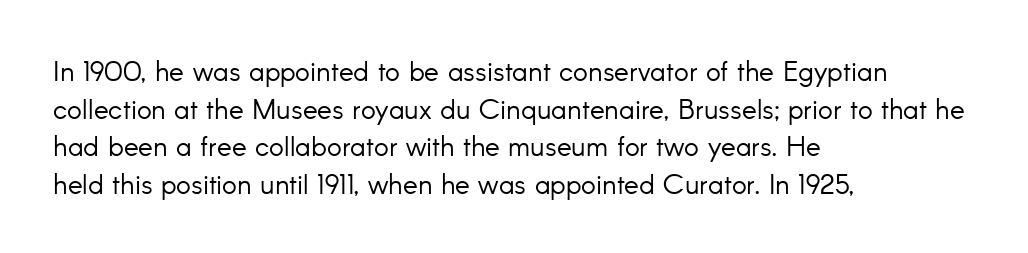
Q: Is the text bold? A: No.
Q: Is the text italic (slanted)? A: No, it is upright.
Q: Is the typeface a serif or a sans-serif typeface? A: Sans-serif.
Q: Is the text underlined? A: No.
Q: How is the paragraph aligned? A: Left-aligned.
Q: Is the spacing between letters normal or unusually wide? A: Normal.
Q: Is the spacing between lines tight, normal or loose? A: Normal.
Q: Width (condensed, normal, or wide)? A: Normal.
Q: Stroke contrast? A: Low.
Q: x-height? A: Small.
Q: Monospaced? A: No.
